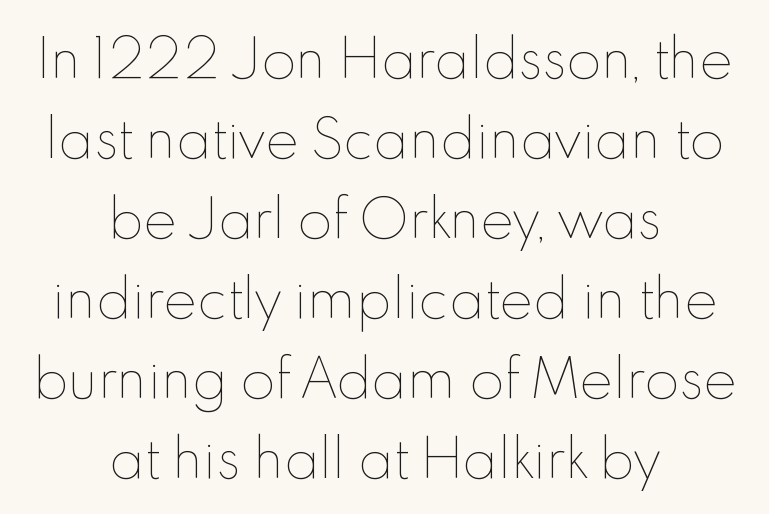
Nope, not italic — everything's standing straight. Proportional: the letters do not fall into vertical columns. This reads as an unemphasized weight, regular at the heaviest. The strip under each line holds only bare page. Does the leading feel generous? No, just average.
